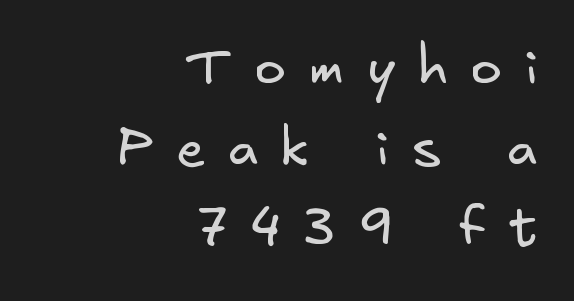
The image shows 53 px regular-weight sans-serif type; set right-aligned, normal line spacing (1.52x), unusually wide letter spacing (+0.43 em), not underlined; low stroke contrast and a small x-height.
